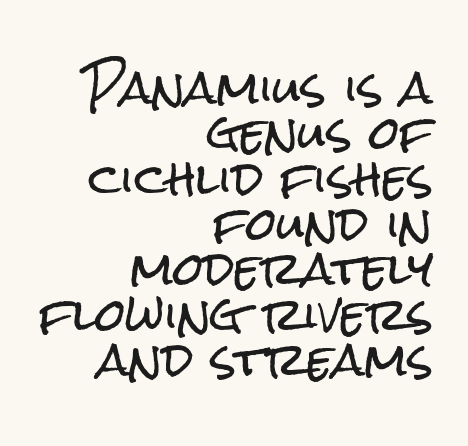
Q: Is the text italic (slanted)? A: No, it is upright.
Q: Is the typeface a serif or a sans-serif typeface? A: Sans-serif.
Q: Is the text underlined? A: No.
Q: How is the paragraph aligned? A: Right-aligned.
Q: Is the spacing between letters normal or unusually wide? A: Normal.
Q: Is the spacing between lines tight, normal or loose? A: Tight.
Q: Width (condensed, normal, or wide)? A: Condensed.
Q: Stroke contrast? A: Low.
Q: x-height? A: Medium.
Q: Monospaced? A: No.
